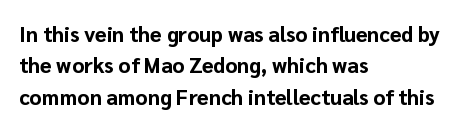
Set as a true bold cut, around the 700 mark. You can tell it's not italic because the verticals are truly vertical. Horizontally, the lines are justified to the leading edge only. Evenly set lines give the paragraph a standard silhouette. Just letters on the line, the space beneath them empty. Compared with typical body copy, the letter spacing here is the same.
